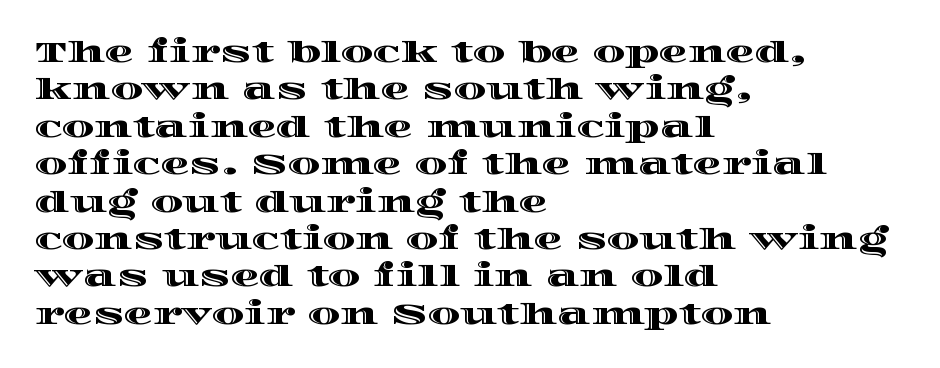
The image shows 29 px wide type, upright; set left-aligned, normal line spacing (1.29x), normal letter spacing, not underlined; a large x-height.
